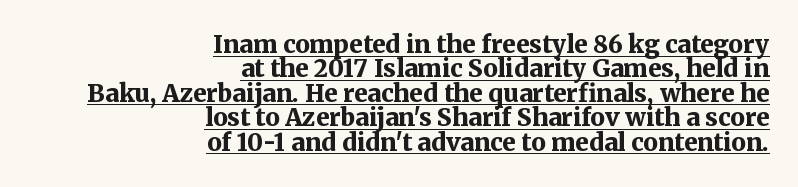
The image shows 24 px bold type, upright; set right-aligned, tight line spacing (1.02x), normal letter spacing, underlined.
